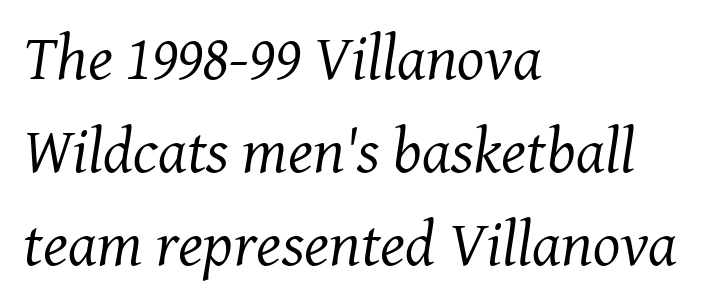
The image shows 64 px regular-weight serif type, italic (leaning right); set left-aligned, normal line spacing (1.45x), normal letter spacing, not underlined; medium stroke contrast and a medium x-height.
